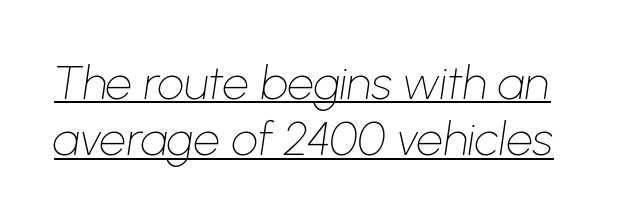
{"italic": "yes", "lean": "right", "slant_degrees": 8, "bold": "no", "weight": "thin", "width": "normal", "stroke_contrast": "low", "x_height": "medium", "monospaced": "no", "underline": "yes", "line_spacing_ratio": 1.2, "letter_spacing": "normal", "letter_spacing_em": 0.0, "glyph_px": 47}
